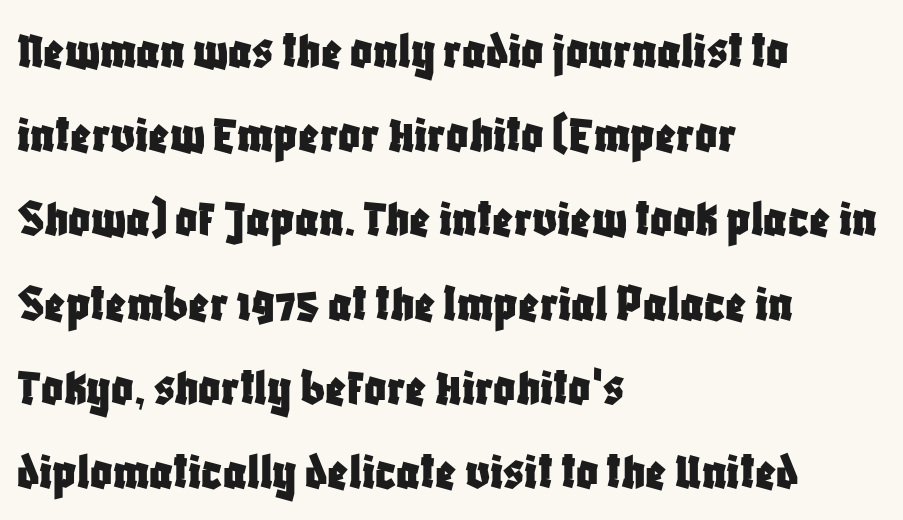
Q: Is the text italic (slanted)? A: No, it is upright.
Q: Is the typeface a serif or a sans-serif typeface? A: Sans-serif.
Q: Is the text underlined? A: No.
Q: How is the paragraph aligned? A: Left-aligned.
Q: Is the spacing between letters normal or unusually wide? A: Normal.
Q: Is the spacing between lines tight, normal or loose? A: Normal.
Q: Width (condensed, normal, or wide)? A: Condensed.
Q: Stroke contrast? A: Low.
Q: x-height? A: Large.
Q: Monospaced? A: No.
